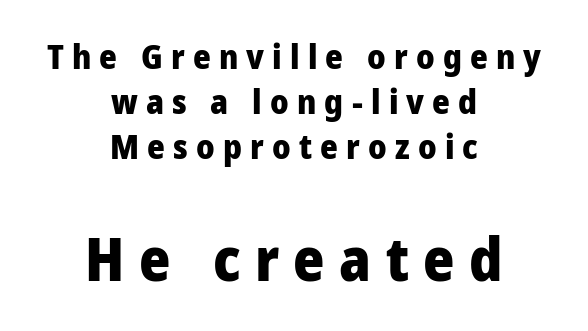
Style check: upright. What weight is shown? A full bold with thick strokes. Tracking value appears strongly positive — letters spread wide. Plain, unruled lines of type. The rendering uses natural spacing where letterforms have individual widths.
